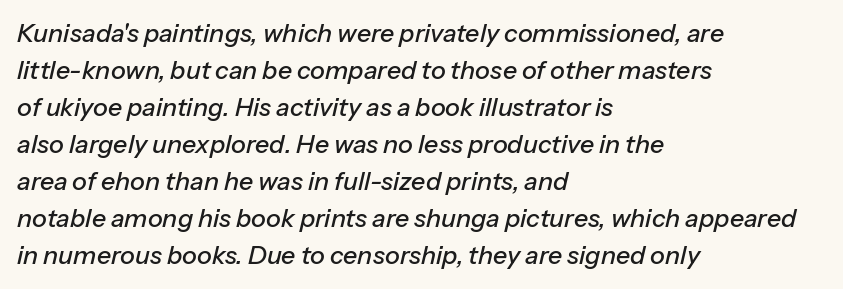
The image shows 25 px text type, italic (leaning right); set left-aligned, normal line spacing (1.48x), normal letter spacing, not underlined.
